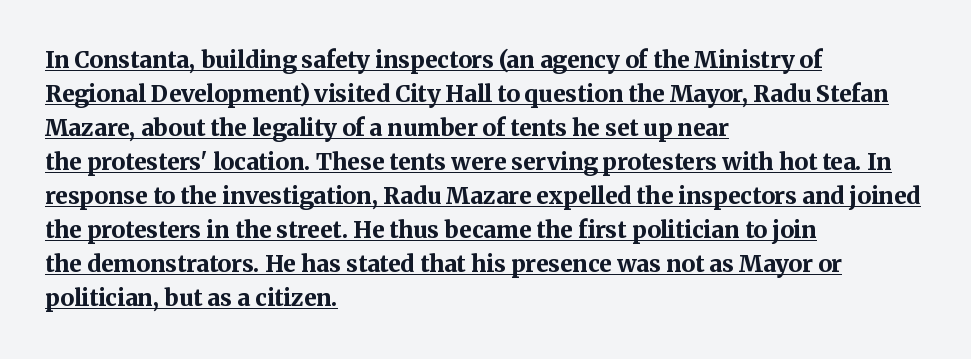
The typography opts for an upright posture over an oblique one. The paragraph has a hard left edge and a soft right edge. Decoration check: the copy is underlined. Observe the ordinary spacing: letters are neighbours, not strangers. A dark, heavy texture on the line: the type is bold. This sample keeps an unexceptional amount of space between lines.
